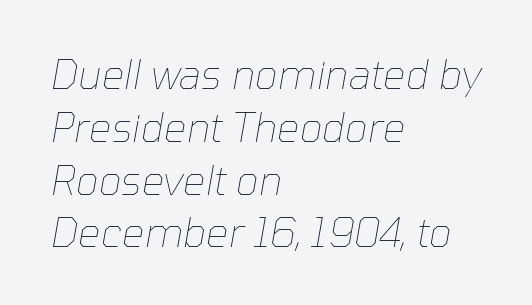
{"italic": "yes", "lean": "right", "slant_degrees": 10, "bold": "no", "weight": "thin", "width": "normal", "stroke_contrast": "low", "x_height": "medium", "monospaced": "no", "underline": "no", "align": "left", "line_spacing": "normal", "line_spacing_ratio": 1.32, "letter_spacing": "normal", "letter_spacing_em": 0.0, "glyph_px": 40}
